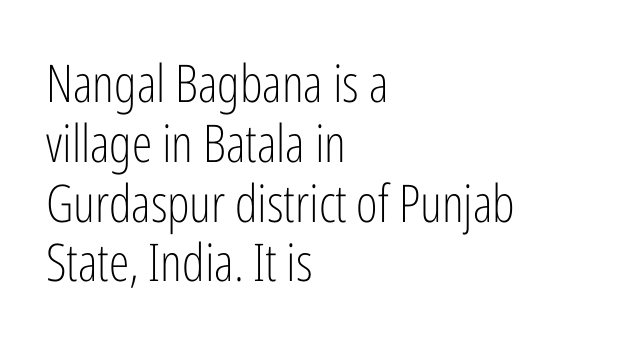
The image shows 52 px light, condensed sans-serif type, upright; set left-aligned, tight line spacing (1.15x), normal letter spacing, not underlined; low stroke contrast and a medium x-height.
